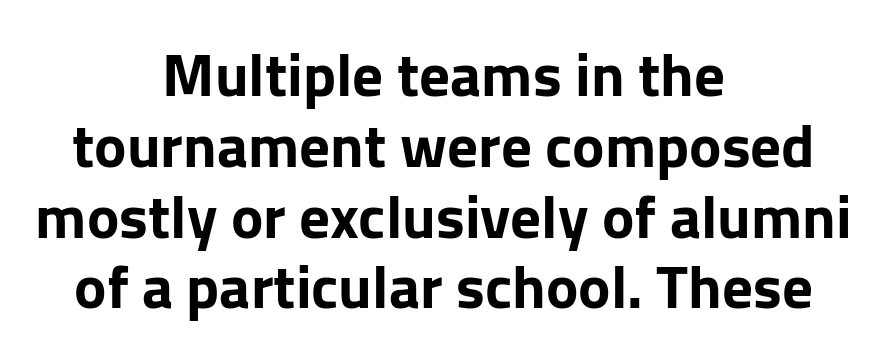
Is this a sans? Yes — the strokes have no serifs. Its strokes are broad and dark, the hallmark of bold type. Do the characters align in a grid? No, the font is proportional. The text block is weighted toward neither margin, spreading evenly from the middle. Check under the words: just untouched page. A roman cut, with each character standing at attention.
